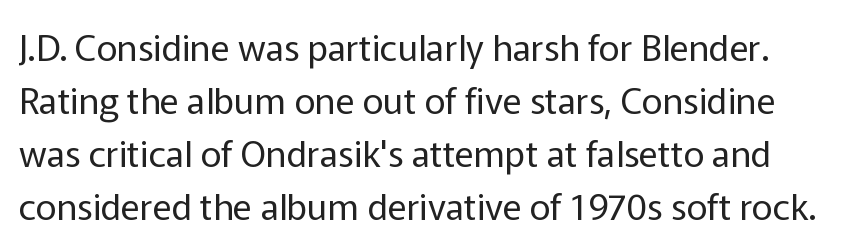
{"serif": "no", "italic": "no", "bold": "no", "weight": "regular", "width": "normal", "stroke_contrast": "low", "x_height": "medium", "monospaced": "no", "underline": "no", "line_spacing": "normal", "line_spacing_ratio": 1.47, "letter_spacing": "normal", "letter_spacing_em": 0.0, "glyph_px": 36}
